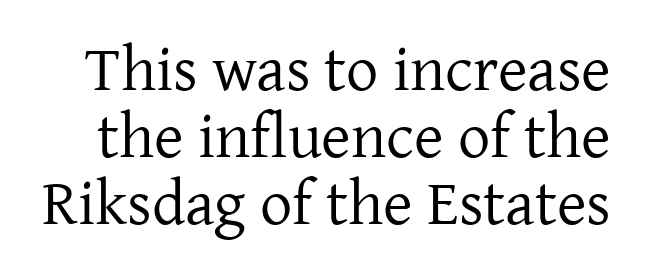
Q: Is the text bold? A: No.
Q: Is the text italic (slanted)? A: No, it is upright.
Q: Is the typeface a serif or a sans-serif typeface? A: Serif.
Q: Is the text underlined? A: No.
Q: Is the spacing between letters normal or unusually wide? A: Normal.
Q: Is the spacing between lines tight, normal or loose? A: Tight.
Q: Width (condensed, normal, or wide)? A: Normal.
Q: Stroke contrast? A: Low.
Q: x-height? A: Medium.
Q: Monospaced? A: No.
